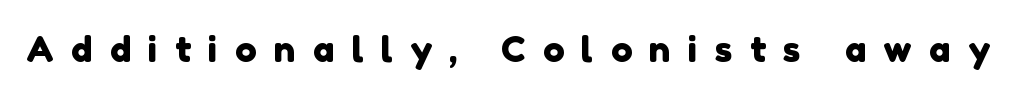
Q: Is the typeface a serif or a sans-serif typeface? A: Sans-serif.
Q: Is the text underlined? A: No.
Q: Is the spacing between letters normal or unusually wide? A: Unusually wide.
Q: Width (condensed, normal, or wide)? A: Normal.
Q: Stroke contrast? A: Low.
Q: x-height? A: Medium.
Q: Monospaced? A: No.
